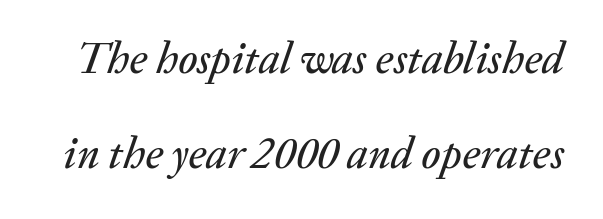
No word sits above an underline. The leading is generous, giving the passage an open texture. These lines are rendered in a variable-pitch font. Notice how the stems are inclined rather than vertical — that's the hallmark of italics. What stands out about the letter spacing? Nothing — it is the standard amount.
